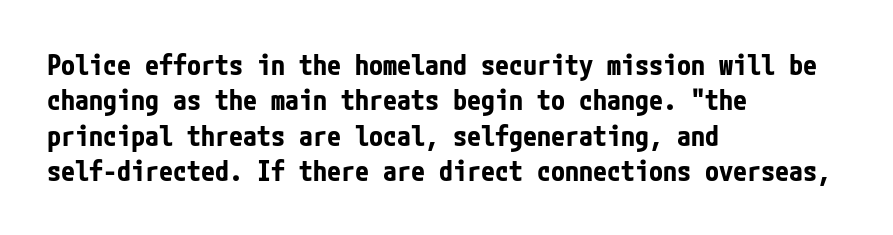
{"serif": "no", "italic": "no", "bold": "yes", "weight": "bold", "width": "condensed", "stroke_contrast": "low", "x_height": "medium", "underline": "no", "align": "left", "line_spacing": "normal", "line_spacing_ratio": 1.26, "letter_spacing": "normal", "letter_spacing_em": 0.0, "glyph_px": 28}
